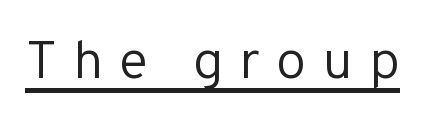
Q: Is the text bold? A: No.
Q: Is the text italic (slanted)? A: No, it is upright.
Q: Is the typeface a serif or a sans-serif typeface? A: Sans-serif.
Q: Is the text underlined? A: Yes.
Q: Is the spacing between letters normal or unusually wide? A: Unusually wide.
Q: Width (condensed, normal, or wide)? A: Normal.
Q: Stroke contrast? A: Low.
Q: x-height? A: Medium.
Q: Monospaced? A: No.
